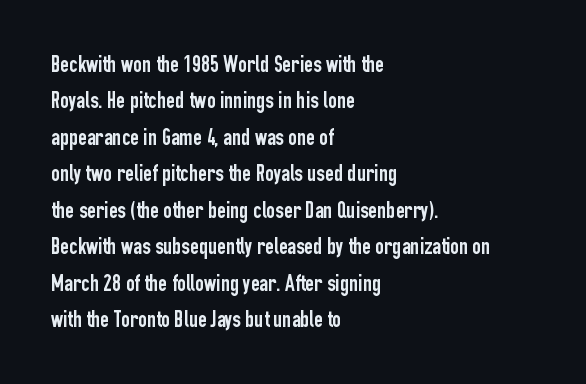
Q: Is the text italic (slanted)? A: No, it is upright.
Q: Is the text underlined? A: No.
Q: How is the paragraph aligned? A: Left-aligned.
Q: Is the spacing between letters normal or unusually wide? A: Normal.
Q: Is the spacing between lines tight, normal or loose? A: Normal.
